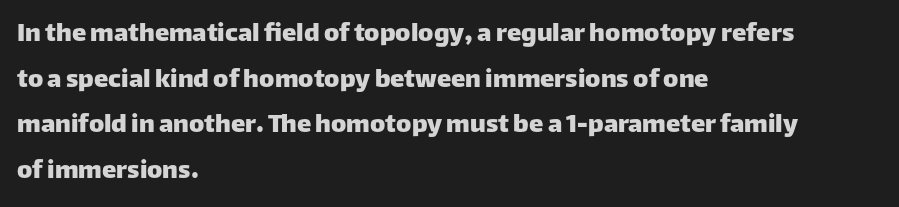
If you measured baseline to baseline, you'd find a middling distance. Which margin do the lines hug? The left one — the right edge is uneven. In terms of letterform style, serifs are entirely absent. Quick note: underline off. This sample has the flowing, uneven cadence of proportional lettering.
